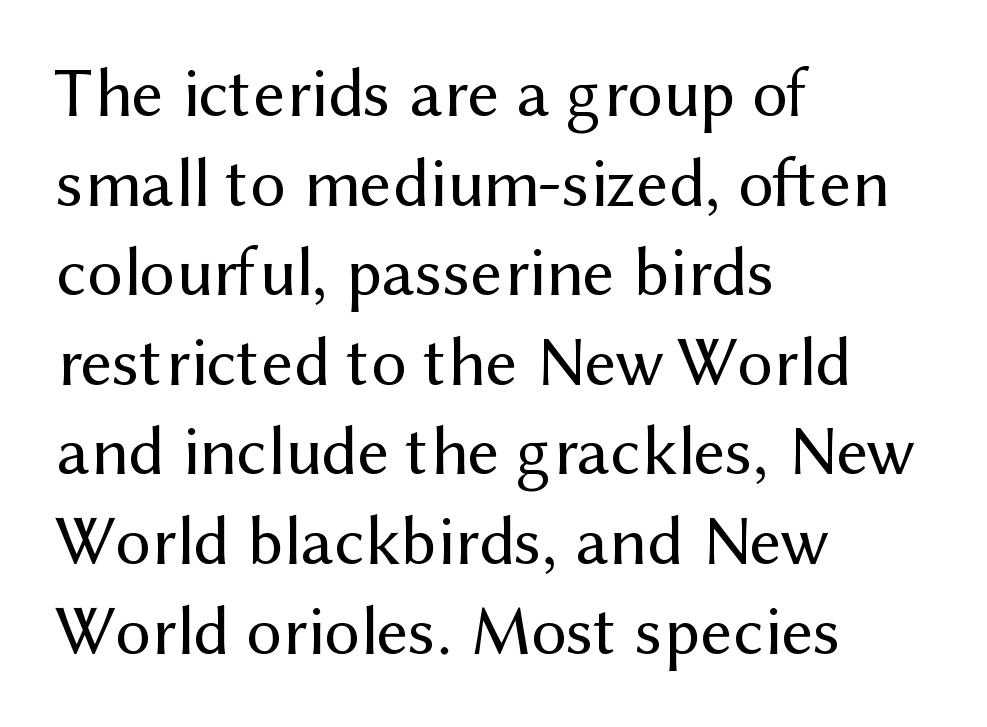
Words float on clear page, feet unadorned. The leading is moderate, giving the passage an even texture. This rendering employs a face without finishing strokes, i.e., a sans-serif. The rendering keeps characters at their native spacing.
